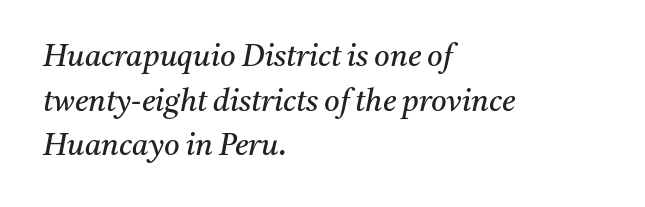
{"serif": "yes", "italic": "yes", "lean": "right", "slant_degrees": 11, "bold": "no", "weight": "regular", "width": "normal", "stroke_contrast": "medium", "x_height": "medium", "monospaced": "no", "underline": "no", "align": "left", "line_spacing": "normal", "line_spacing_ratio": 1.49, "letter_spacing": "normal", "letter_spacing_em": 0.0, "glyph_px": 30}
